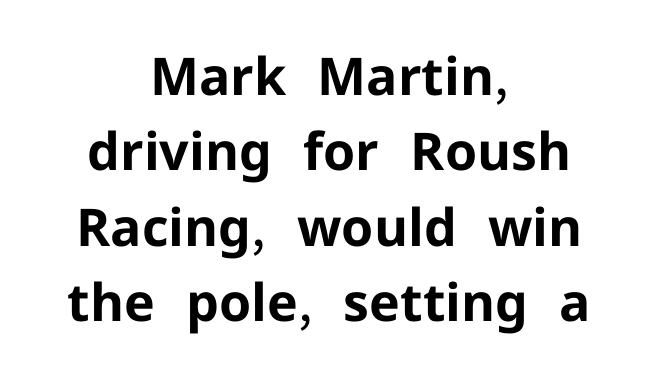
Q: Is the text bold? A: Yes.
Q: Is the text italic (slanted)? A: No, it is upright.
Q: Is the typeface a serif or a sans-serif typeface? A: Sans-serif.
Q: Is the text underlined? A: No.
Q: How is the paragraph aligned? A: Centered.
Q: Is the spacing between letters normal or unusually wide? A: Normal.
Q: Is the spacing between lines tight, normal or loose? A: Normal.
Q: Width (condensed, normal, or wide)? A: Normal.
Q: Stroke contrast? A: Low.
Q: x-height? A: Medium.
Q: Monospaced? A: No.
